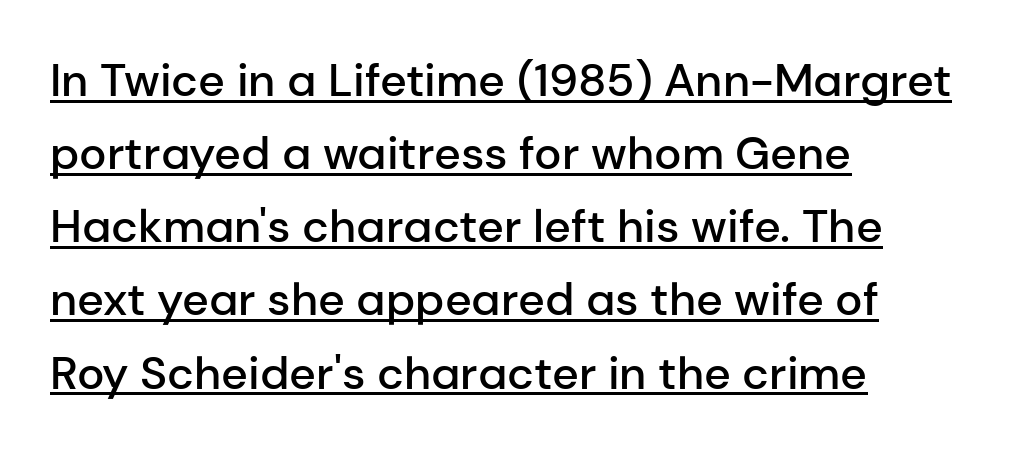
The image shows 46 px semibold sans-serif type, upright; set left-aligned, normal line spacing (1.59x), normal letter spacing, underlined; low stroke contrast and a medium x-height.
